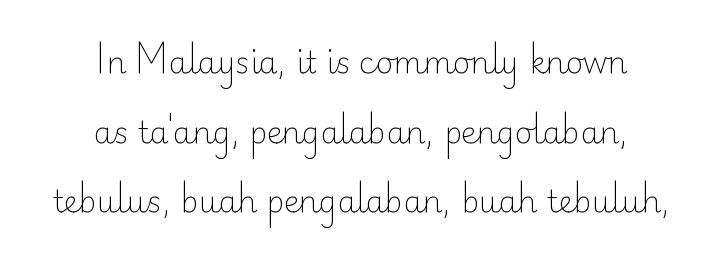
Q: Is the text bold? A: No.
Q: Is the text italic (slanted)? A: No, it is upright.
Q: Is the typeface a serif or a sans-serif typeface? A: Sans-serif.
Q: Is the text underlined? A: No.
Q: How is the paragraph aligned? A: Centered.
Q: Is the spacing between letters normal or unusually wide? A: Normal.
Q: Is the spacing between lines tight, normal or loose? A: Loose.
Q: Width (condensed, normal, or wide)? A: Normal.
Q: Stroke contrast? A: Low.
Q: x-height? A: Small.
Q: Monospaced? A: No.
